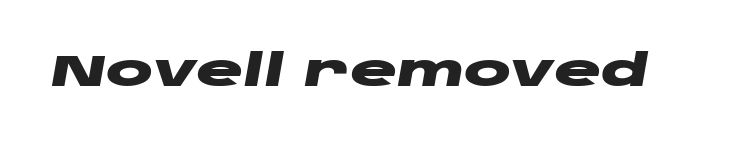
Q: Is the text bold? A: Yes.
Q: Is the text italic (slanted)? A: Yes, it leans right by about 10 degrees.
Q: Is the text underlined? A: No.
Q: Is the spacing between letters normal or unusually wide? A: Normal.
Q: Width (condensed, normal, or wide)? A: Wide.
Q: Stroke contrast? A: Low.
Q: x-height? A: Large.
Q: Monospaced? A: No.
